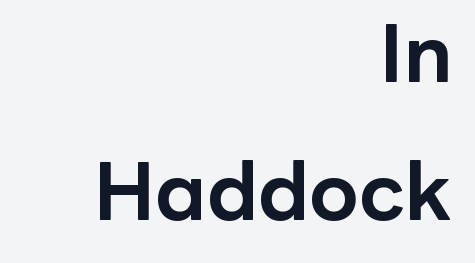
{"serif": "no", "italic": "no", "bold": "yes", "weight": "bold", "width": "normal", "stroke_contrast": "low", "x_height": "medium", "monospaced": "no", "underline": "no", "align": "right", "line_spacing_ratio": 1.73, "letter_spacing": "normal", "letter_spacing_em": 0.0, "glyph_px": 80}
